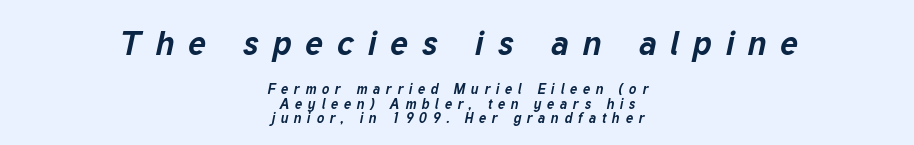
Q: Is the text bold? A: Yes.
Q: Is the text italic (slanted)? A: Yes, it leans right by about 12 degrees.
Q: Is the text underlined? A: No.
Q: How is the paragraph aligned? A: Centered.
Q: Is the spacing between letters normal or unusually wide? A: Unusually wide.
Q: Is the spacing between lines tight, normal or loose? A: Tight.
Q: Which block of text is set in a larger size, the first (top) or the second (bottom)? A: The first (top) one.
Q: Width (condensed, normal, or wide)? A: Normal.
Q: Stroke contrast? A: Low.
Q: x-height? A: Medium.
Q: Monospaced? A: No.
